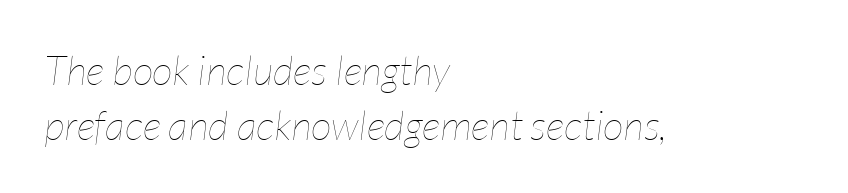
The space directly below the letters is spotless. Italic? Definitely — the glyphs are oblique. Stroke mass is kept to a normal reading level or below. A classic flush-left, rag-right setting is used for this passage. Each word holds together tightly as a unit, with standard inter-letter gaps. These lines sit exactly where default settings would place them.
